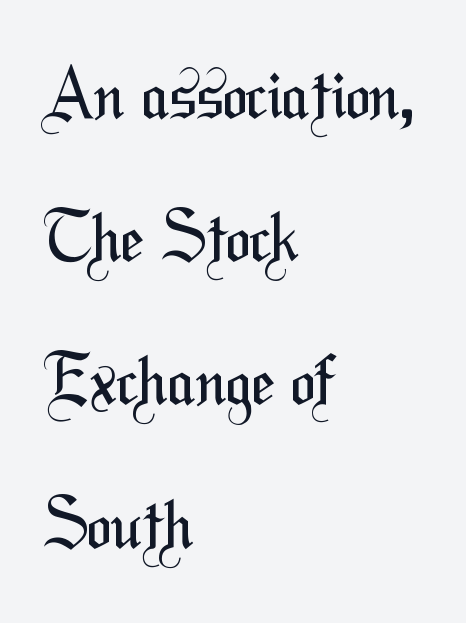
{"serif": "no", "bold": "no", "weight": "regular", "width": "condensed", "stroke_contrast": "medium", "x_height": "medium", "monospaced": "no", "underline": "no", "align": "left", "line_spacing": "loose", "line_spacing_ratio": 2.17, "letter_spacing": "normal", "letter_spacing_em": 0.0, "glyph_px": 66}
